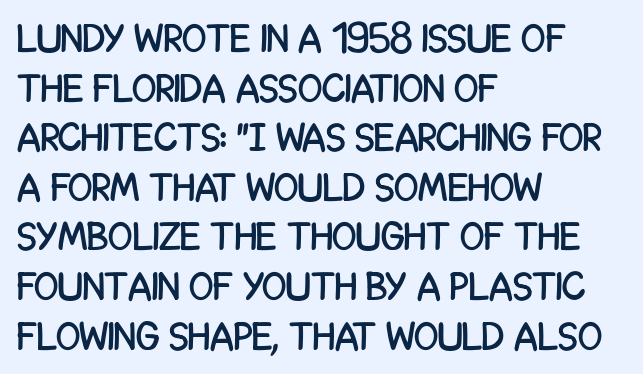
Q: Is the text italic (slanted)? A: No, it is upright.
Q: Is the typeface a serif or a sans-serif typeface? A: Sans-serif.
Q: Is the text underlined? A: No.
Q: How is the paragraph aligned? A: Left-aligned.
Q: Is the spacing between letters normal or unusually wide? A: Normal.
Q: Width (condensed, normal, or wide)? A: Condensed.
Q: Stroke contrast? A: Low.
Q: x-height? A: Large.
Q: Monospaced? A: No.
